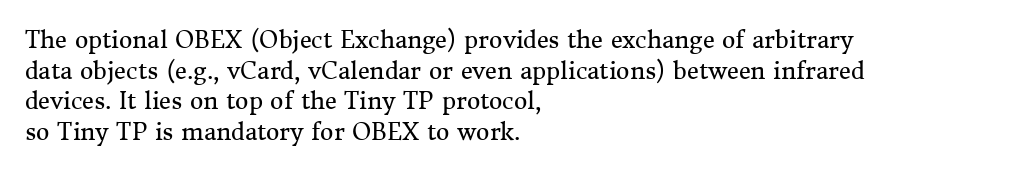
Vertical spacing — default. The text block is weighted toward the left margin, trailing off unevenly rightward. The baseline area is clear. These lines keep a tight, regular rhythm from letter to letter. No extra ink here — the face is not bold.
